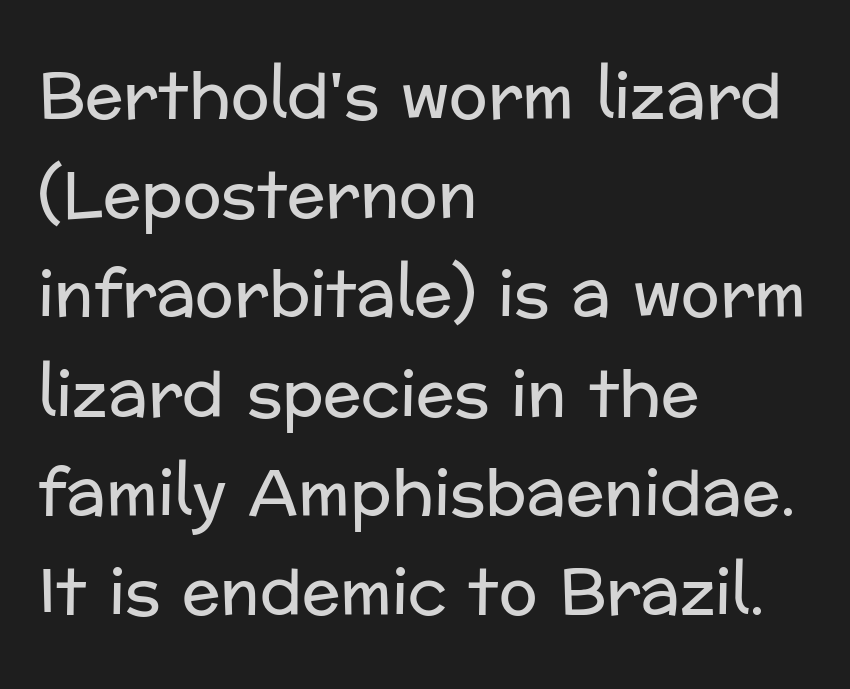
The image shows 64 px regular-weight sans-serif type, upright; set left-aligned, normal line spacing (1.55x), normal letter spacing, not underlined; low stroke contrast and a medium x-height.
